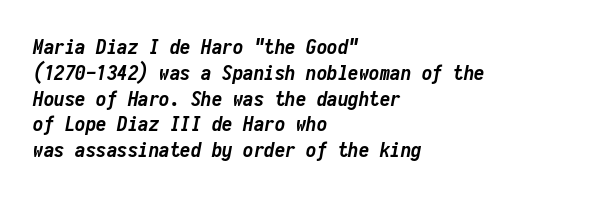
The typesetter chose a ragged-right arrangement here. Observe the ordinary spacing: letters are neighbours, not strangers. Anything drawn beneath the words? Only blank space. The passage shown is emphatically bold. Designer's note — italics engaged.
